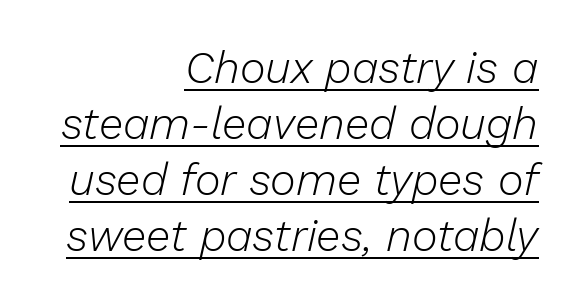
Q: Is the text bold? A: No.
Q: Is the text italic (slanted)? A: Yes, it leans right by about 13 degrees.
Q: Is the text underlined? A: Yes.
Q: How is the paragraph aligned? A: Right-aligned.
Q: Is the spacing between letters normal or unusually wide? A: Normal.
Q: Is the spacing between lines tight, normal or loose? A: Normal.
Q: Width (condensed, normal, or wide)? A: Normal.
Q: Stroke contrast? A: Low.
Q: x-height? A: Medium.
Q: Monospaced? A: No.
